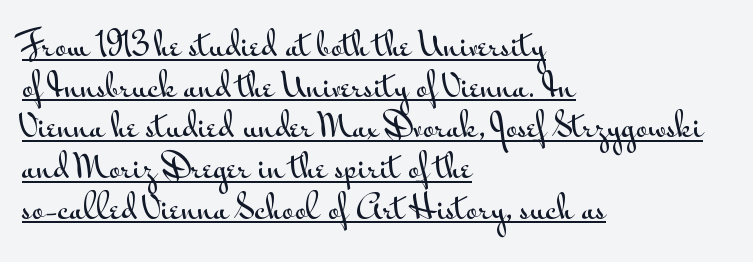
A sans-serif font was chosen for this passage. Is the letter spacing exaggerated? No — it looks like the ordinary default. The glyphs are accompanied by a horizontal stroke just below them. Notice how the passage keeps a crisp vertical edge on the left only. Compared with typical paragraphs, the rows here are spaced about the same. Each letter keeps its own natural width here, so spacing adapts to shape.
